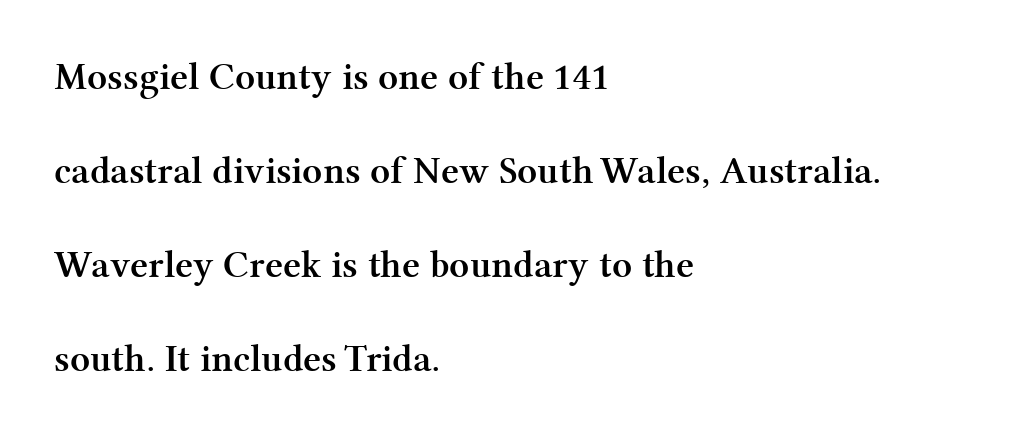
{"serif": "yes", "italic": "no", "bold": "yes", "weight": "semibold", "width": "normal", "stroke_contrast": "medium", "x_height": "medium", "monospaced": "no", "underline": "no", "align": "left", "line_spacing": "loose", "line_spacing_ratio": 2.41, "letter_spacing": "normal", "letter_spacing_em": 0.0, "glyph_px": 39}
